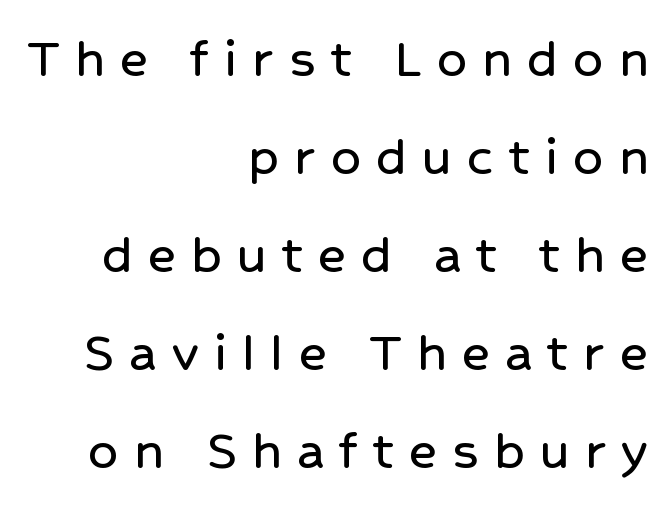
{"serif": "no", "italic": "no", "width": "normal", "stroke_contrast": "low", "x_height": "medium", "monospaced": "no", "underline": "no", "align": "right", "line_spacing": "normal", "line_spacing_ratio": 1.66, "letter_spacing": "wide", "letter_spacing_em": 0.26, "glyph_px": 59}
